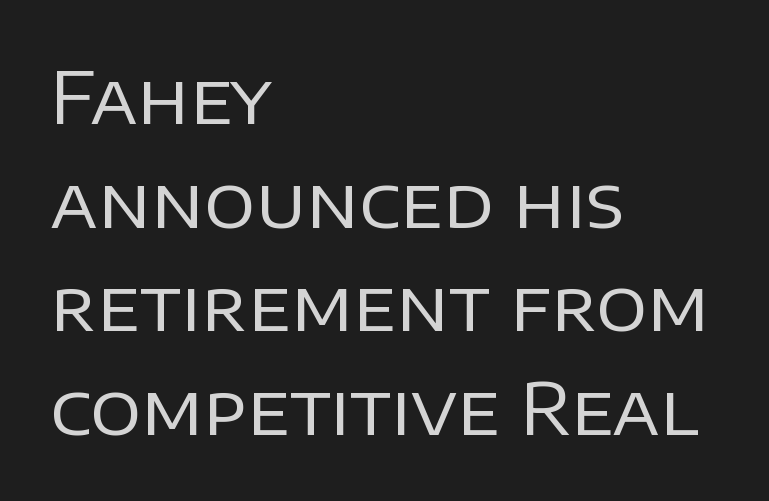
The image shows 71 px regular-weight sans-serif type, upright; set left-aligned, normal line spacing (1.46x), normal letter spacing, not underlined; low stroke contrast and a large x-height.
